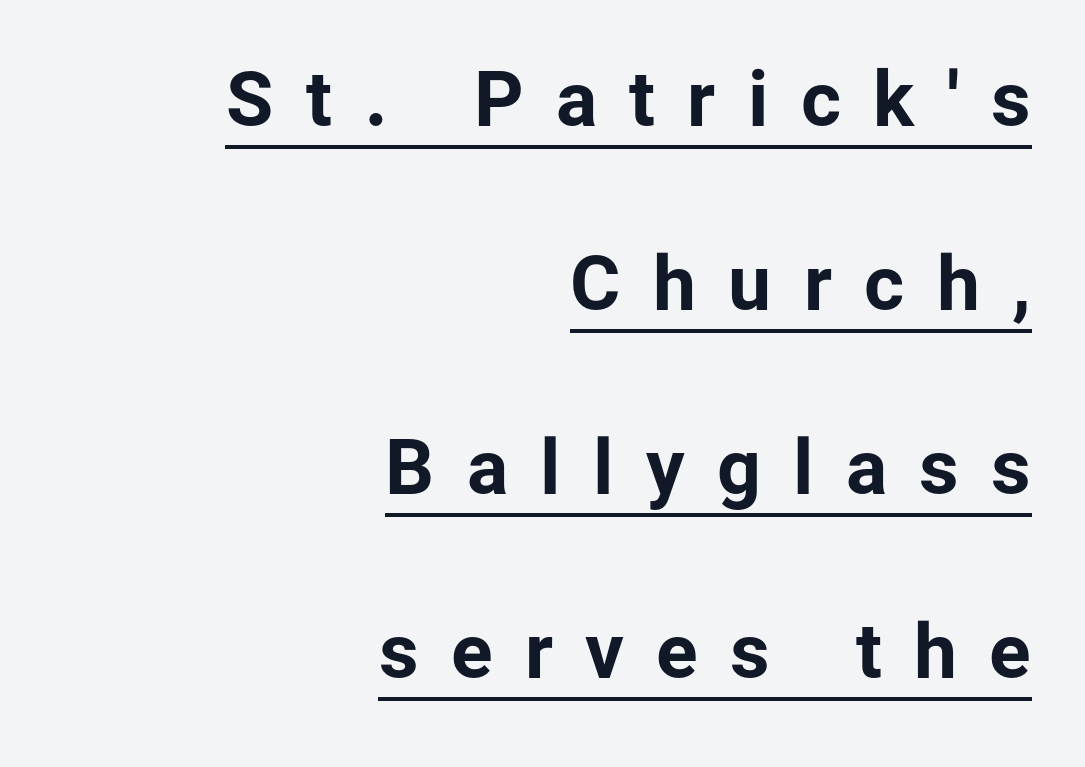
Q: Is the text bold? A: Yes.
Q: Is the text italic (slanted)? A: No, it is upright.
Q: Is the typeface a serif or a sans-serif typeface? A: Sans-serif.
Q: Is the text underlined? A: Yes.
Q: How is the paragraph aligned? A: Right-aligned.
Q: Is the spacing between letters normal or unusually wide? A: Unusually wide.
Q: Is the spacing between lines tight, normal or loose? A: Loose.
Q: Width (condensed, normal, or wide)? A: Normal.
Q: Stroke contrast? A: Low.
Q: x-height? A: Medium.
Q: Monospaced? A: No.
